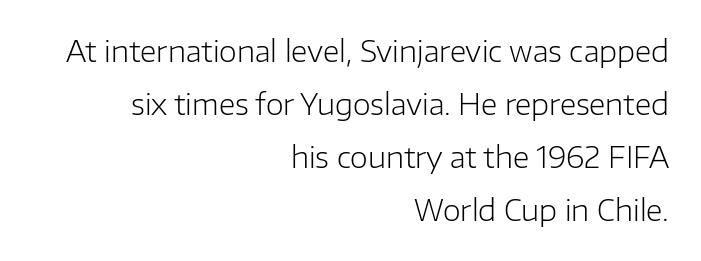
The image shows 29 px light sans-serif type, upright; set right-aligned, line spacing 1.83x, normal letter spacing, not underlined; low stroke contrast and a medium x-height.
